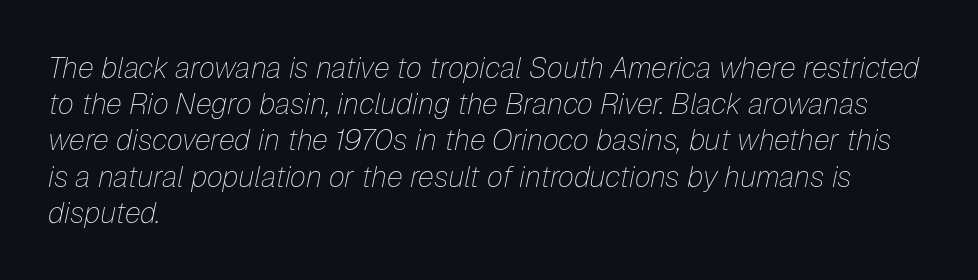
The image shows 29 px thin type, italic (leaning right); set left-aligned, normal line spacing (1.25x), normal letter spacing, not underlined; low stroke contrast and a medium x-height.
